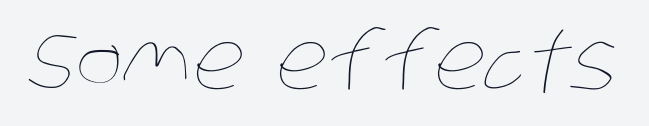
{"bold": "no", "weight": "thin", "width": "condensed", "stroke_contrast": "low", "x_height": "large", "monospaced": "no", "underline": "no", "letter_spacing": "normal", "letter_spacing_em": 0.0, "glyph_px": 80}
